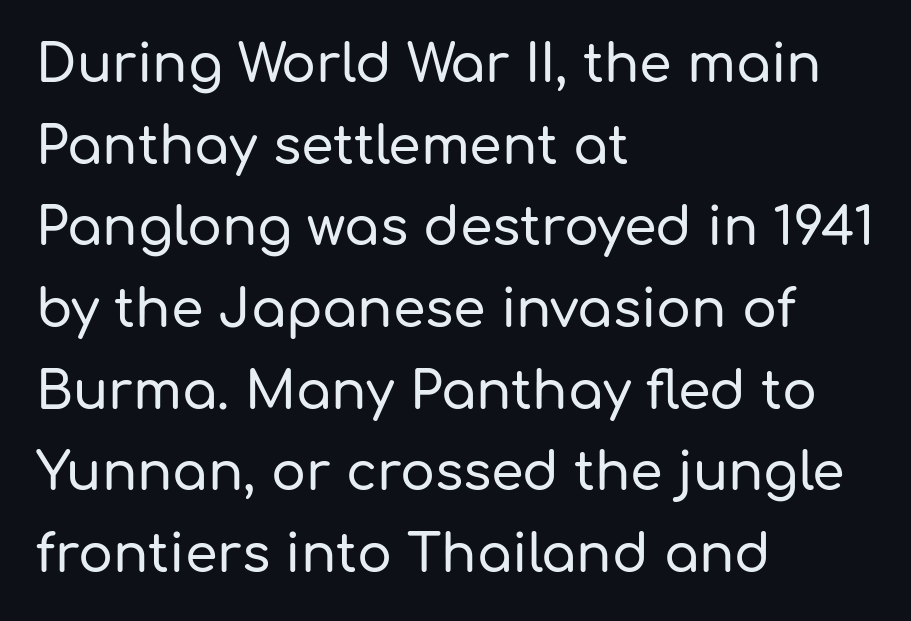
Q: Is the text italic (slanted)? A: No, it is upright.
Q: Is the typeface a serif or a sans-serif typeface? A: Sans-serif.
Q: Is the text underlined? A: No.
Q: How is the paragraph aligned? A: Left-aligned.
Q: Is the spacing between letters normal or unusually wide? A: Normal.
Q: Is the spacing between lines tight, normal or loose? A: Normal.
Q: Width (condensed, normal, or wide)? A: Normal.
Q: Stroke contrast? A: Low.
Q: x-height? A: Medium.
Q: Monospaced? A: No.
